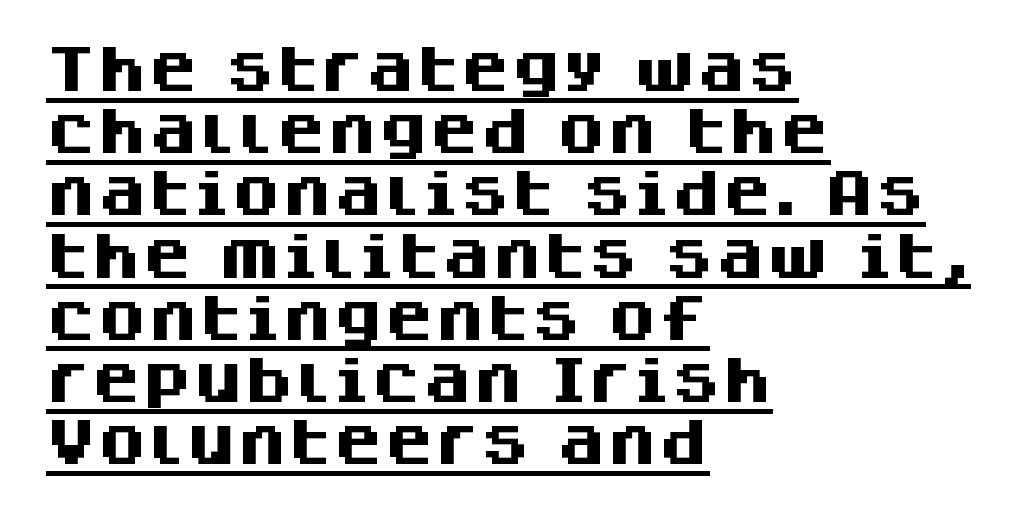
Q: Is the text bold? A: Yes.
Q: Is the text italic (slanted)? A: No, it is upright.
Q: Is the typeface a serif or a sans-serif typeface? A: Sans-serif.
Q: Is the text underlined? A: Yes.
Q: How is the paragraph aligned? A: Left-aligned.
Q: Is the spacing between letters normal or unusually wide? A: Normal.
Q: Width (condensed, normal, or wide)? A: Normal.
Q: Stroke contrast? A: Medium.
Q: x-height? A: Large.
Q: Monospaced? A: No.
